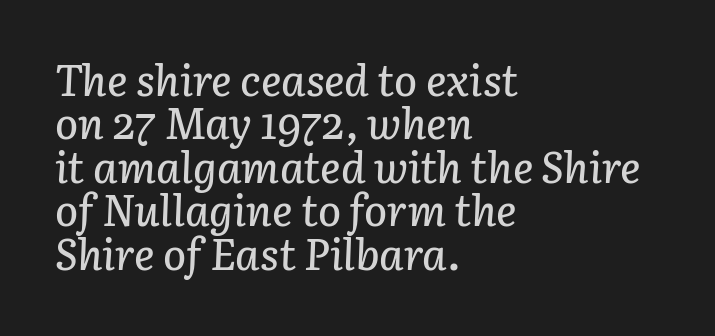
{"italic": "yes", "lean": "right", "slant_degrees": 3, "width": "normal", "stroke_contrast": "low", "x_height": "medium", "monospaced": "no", "underline": "no", "align": "left", "line_spacing": "tight", "line_spacing_ratio": 1.01, "letter_spacing": "normal", "letter_spacing_em": 0.0, "glyph_px": 43}
